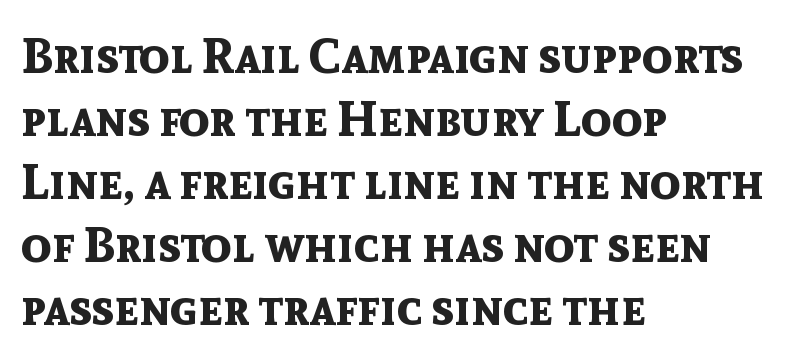
The image shows 50 px bold sans-serif type, upright; set left-aligned, normal line spacing (1.26x), normal letter spacing, not underlined; a medium x-height.
